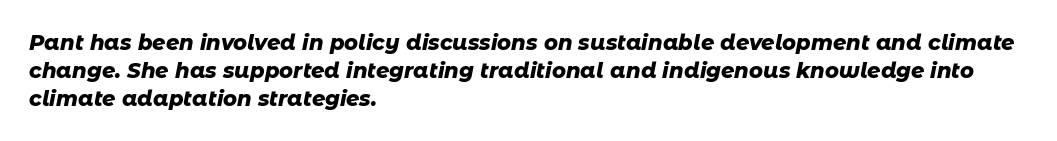
The image shows 21 px bold type, italic (leaning right); set left-aligned, normal line spacing (1.33x), normal letter spacing, not underlined.
